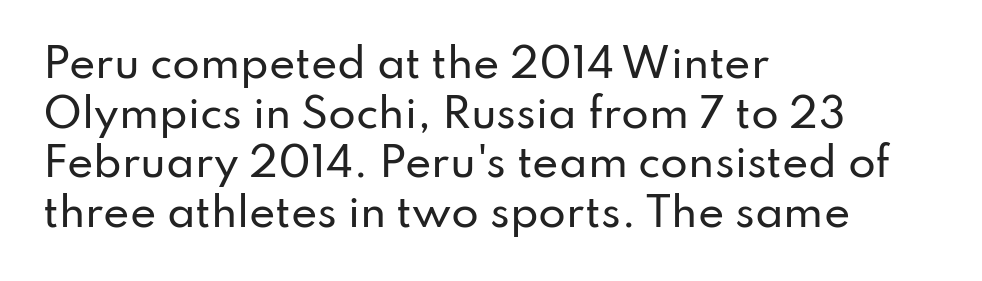
Is the block centered? No — it sits flush against the left margin. Look at the tracking — it's just the regular setting, nothing added. No word sits above an underline. The glyphs in this specimen are sans serif.
